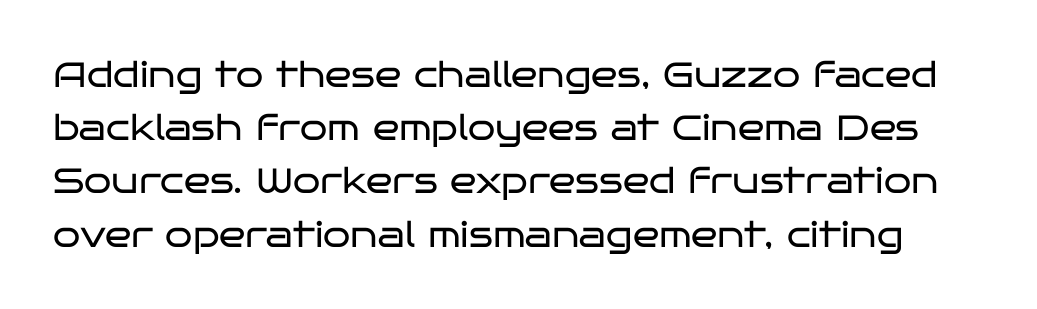
Q: Is the text bold? A: No.
Q: Is the text italic (slanted)? A: No, it is upright.
Q: Is the typeface a serif or a sans-serif typeface? A: Sans-serif.
Q: Is the text underlined? A: No.
Q: Is the spacing between letters normal or unusually wide? A: Normal.
Q: Is the spacing between lines tight, normal or loose? A: Normal.
Q: Width (condensed, normal, or wide)? A: Wide.
Q: Stroke contrast? A: Low.
Q: x-height? A: Large.
Q: Monospaced? A: No.
